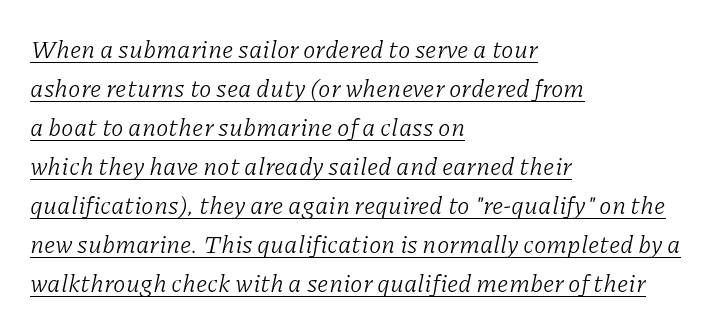
Q: Is the text bold? A: No.
Q: Is the text italic (slanted)? A: Yes, it leans right by about 11 degrees.
Q: Is the text underlined? A: Yes.
Q: How is the paragraph aligned? A: Left-aligned.
Q: Is the spacing between letters normal or unusually wide? A: Normal.
Q: Is the spacing between lines tight, normal or loose? A: Normal.
